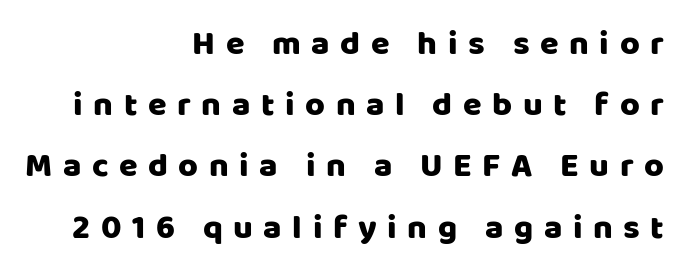
The image shows 34 px sans-serif type, upright; set right-aligned, line spacing 1.8x, unusually wide letter spacing (+0.31 em), not underlined; low stroke contrast and a large x-height.
